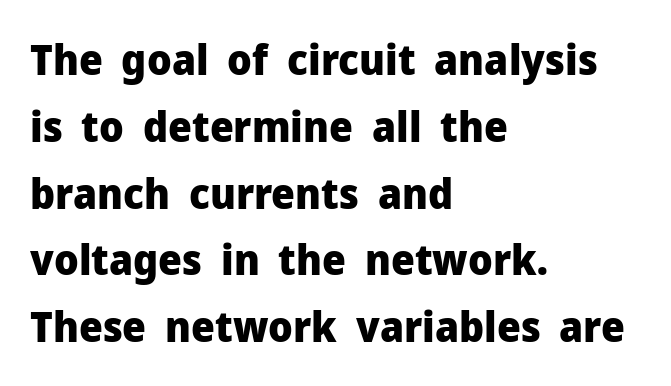
Tracking here is standard; glyphs follow each other at the usual distance. Line spacing here is normal. If you drew a line through each stem, it would be perfectly vertical. The specimen omits any rule beneath the text block's lines.
